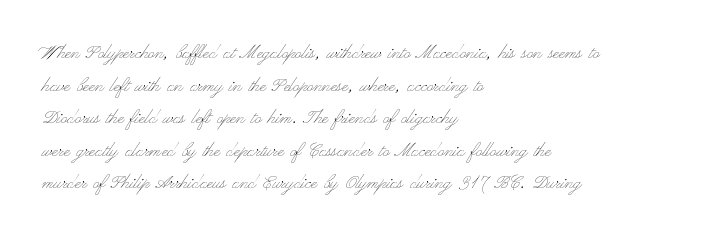
The image shows 22 px text type; set left-aligned, normal line spacing (1.48x), normal letter spacing, not underlined.
